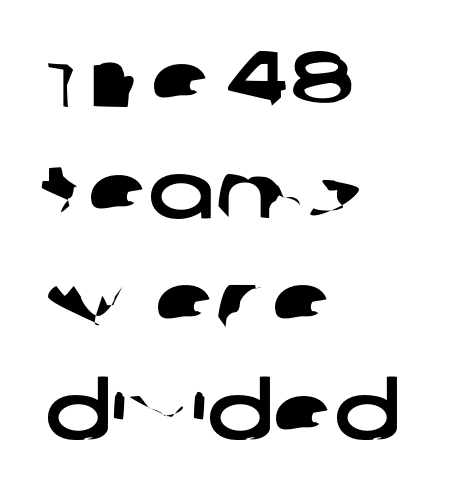
Note: no serifs on the glyphs. Evenly set lines give the paragraph a standard silhouette. Inter-character spacing is left at the font's built-in metrics. Notice how the passage keeps a crisp vertical edge on the left only.
